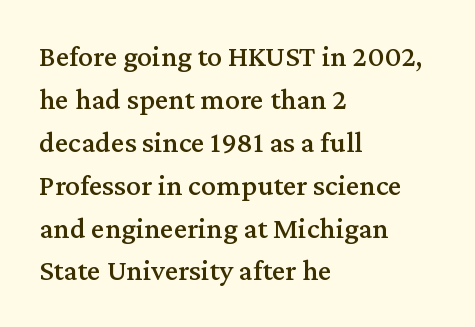
Q: Is the text italic (slanted)? A: No, it is upright.
Q: Is the typeface a serif or a sans-serif typeface? A: Serif.
Q: Is the text underlined? A: No.
Q: How is the paragraph aligned? A: Left-aligned.
Q: Is the spacing between letters normal or unusually wide? A: Normal.
Q: Is the spacing between lines tight, normal or loose? A: Normal.
Q: Width (condensed, normal, or wide)? A: Normal.
Q: Stroke contrast? A: Medium.
Q: x-height? A: Medium.
Q: Monospaced? A: No.
